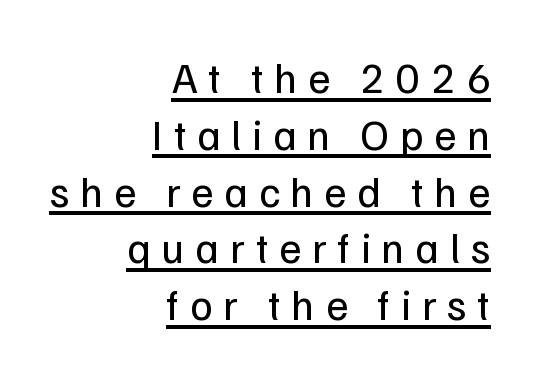
Vertical strokes here are truly vertical. The letterforms stand isolated, each surrounded by extra space. Interline gaps are of average width in this sample. Letters have the restrained weight of plain body copy at most. The passage shown is typed in a proportional face where columns would drift.
